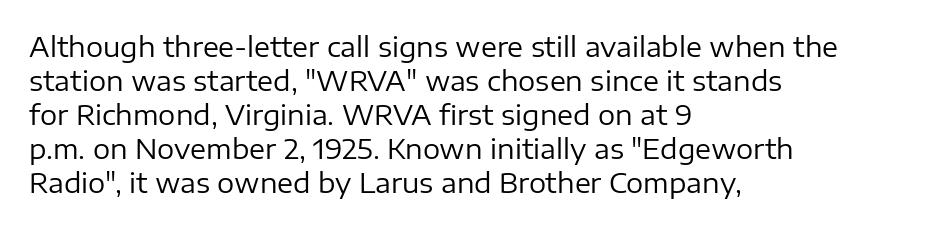
The image shows 27 px text type, upright; set left-aligned, normal line spacing (1.26x), normal letter spacing, not underlined.
